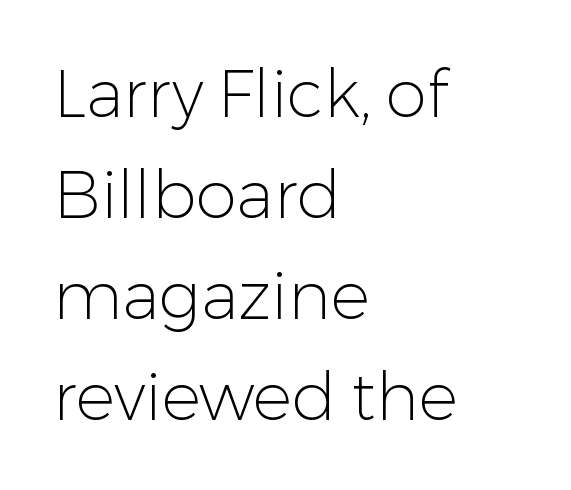
{"serif": "no", "italic": "no", "bold": "no", "weight": "light", "width": "normal", "stroke_contrast": "low", "x_height": "medium", "monospaced": "no", "underline": "no", "align": "left", "line_spacing": "normal", "line_spacing_ratio": 1.53, "letter_spacing": "normal", "letter_spacing_em": 0.0, "glyph_px": 66}
